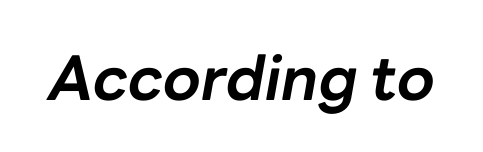
The baseline area is clear. Style check: oblique. Is this a fixed-width face? No — the glyphs have proportional, varying widths. Students, this is bold: see how much ink each stroke carries. Is the letter spacing exaggerated? No — it looks like the ordinary default.
